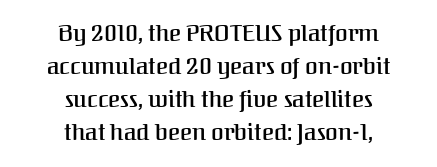
Q: Is the text bold? A: Semi-bold.
Q: Is the text italic (slanted)? A: No, it is upright.
Q: Is the text underlined? A: No.
Q: How is the paragraph aligned? A: Centered.
Q: Is the spacing between letters normal or unusually wide? A: Normal.
Q: Is the spacing between lines tight, normal or loose? A: Normal.
